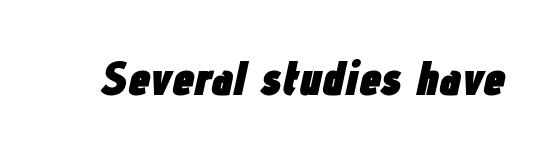
{"italic": "yes", "lean": "right", "slant_degrees": 12, "bold": "yes", "weight": "heavy", "width": "condensed", "stroke_contrast": "low", "x_height": "medium", "monospaced": "no", "underline": "no", "letter_spacing": "normal", "letter_spacing_em": 0.0, "glyph_px": 49}
